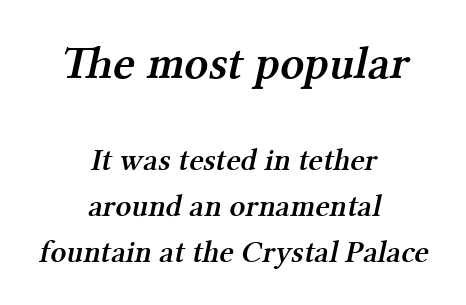
{"serif": "yes", "bold": "semi", "weight": "semibold", "width": "normal", "stroke_contrast": "medium", "x_height": "medium", "monospaced": "no", "underline": "no", "align": "center", "line_spacing": "normal", "line_spacing_ratio": 1.48, "letter_spacing": "normal", "letter_spacing_em": 0.0, "larger_block": "first", "size_ratio": 1.52, "glyph_px": 47}
